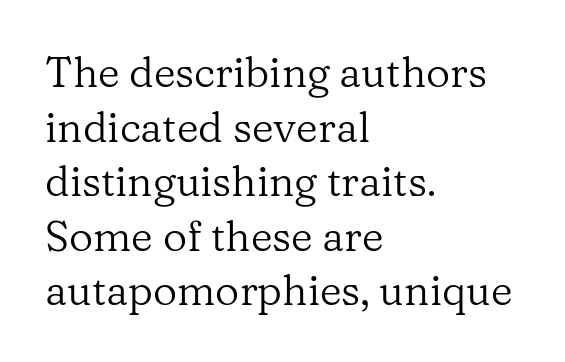
{"serif": "yes", "italic": "no", "bold": "no", "weight": "regular", "width": "normal", "stroke_contrast": "low", "x_height": "medium", "monospaced": "no", "underline": "no", "align": "left", "line_spacing": "normal", "line_spacing_ratio": 1.3, "letter_spacing": "normal", "letter_spacing_em": 0.0, "glyph_px": 42}
